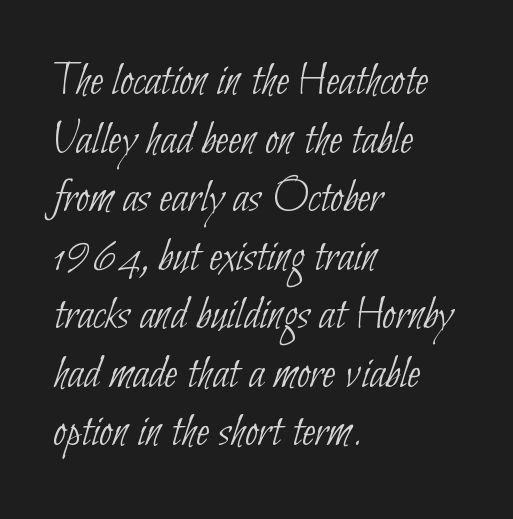
The image shows 48 px thin, condensed sans-serif type; set left-aligned, line spacing 1.22x, normal letter spacing, not underlined; low stroke contrast and a small x-height.
